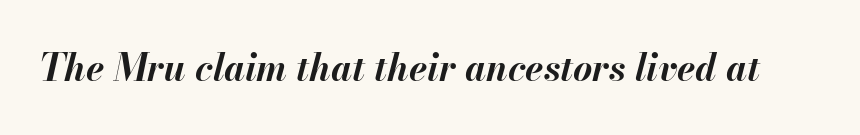
{"italic": "yes", "lean": "right", "slant_degrees": 13, "bold": "yes", "weight": "bold", "width": "normal", "stroke_contrast": "medium", "x_height": "small", "monospaced": "no", "underline": "no", "letter_spacing": "normal", "letter_spacing_em": 0.0, "glyph_px": 37}
